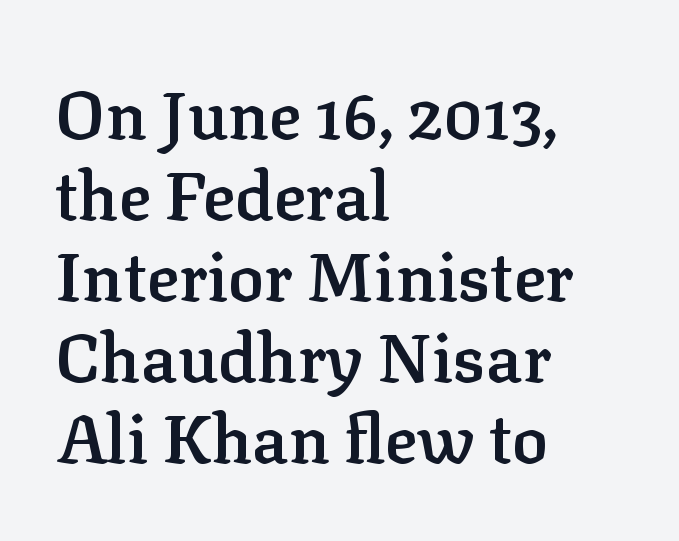
Plain, unruled lines of type. Each word holds together tightly as a unit, with standard inter-letter gaps. The type sits square on the baseline with zero lean. Think of a printed novel: that variable character pitch is what you see here. A semibold gives these letters moderate extra thickness, short of bold.
